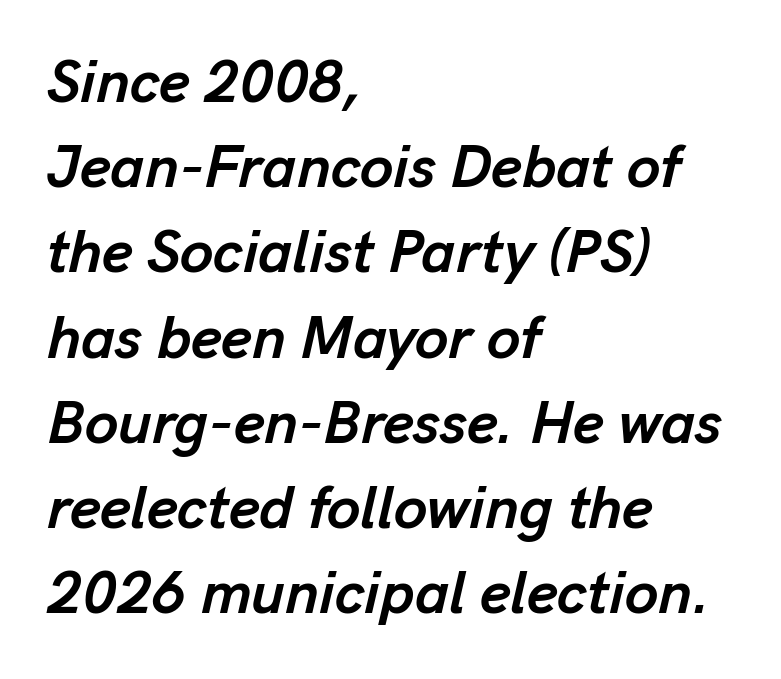
{"italic": "yes", "lean": "right", "slant_degrees": 13, "bold": "yes", "weight": "semibold", "width": "normal", "stroke_contrast": "low", "x_height": "medium", "monospaced": "no", "underline": "no", "align": "left", "line_spacing": "normal", "line_spacing_ratio": 1.42, "letter_spacing": "normal", "letter_spacing_em": 0.0, "glyph_px": 60}
